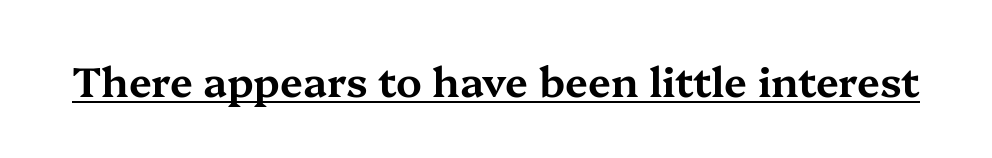
{"serif": "yes", "italic": "no", "width": "wide", "stroke_contrast": "medium", "x_height": "medium", "monospaced": "no", "underline": "yes", "letter_spacing": "normal", "letter_spacing_em": 0.0, "glyph_px": 41}
